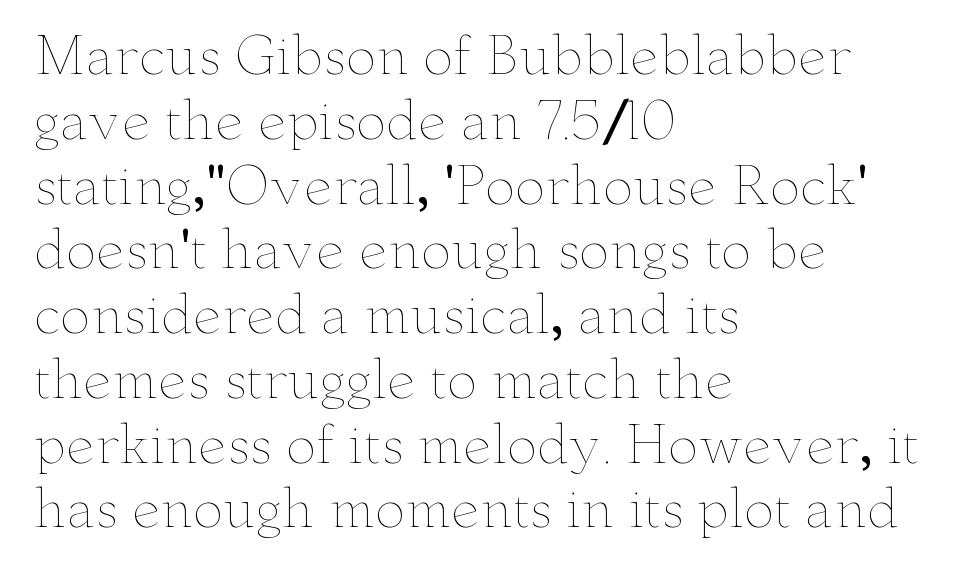
Q: Is the text bold? A: No.
Q: Is the text italic (slanted)? A: No, it is upright.
Q: Is the text underlined? A: No.
Q: How is the paragraph aligned? A: Left-aligned.
Q: Is the spacing between letters normal or unusually wide? A: Normal.
Q: Is the spacing between lines tight, normal or loose? A: Normal.
Q: Width (condensed, normal, or wide)? A: Wide.
Q: Stroke contrast? A: Low.
Q: x-height? A: Small.
Q: Monospaced? A: No.
